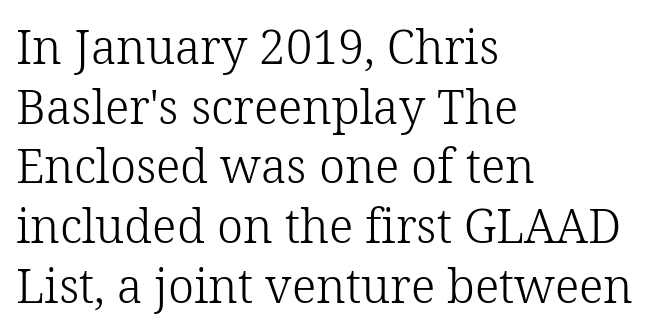
Leading matches the norm, producing a regular column. The letters advance in unequal steps, a hallmark of proportional type. When letters stand straight like this, we call the style roman or upright. Tracking value appears to be zero — textbook default spacing. To sum up the face: it has serifs.
